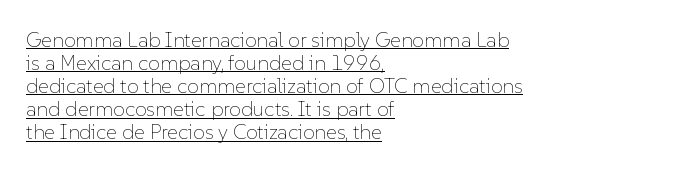
The image shows 21 px text type, upright; set left-aligned, tight line spacing (1.1x), normal letter spacing, underlined.
